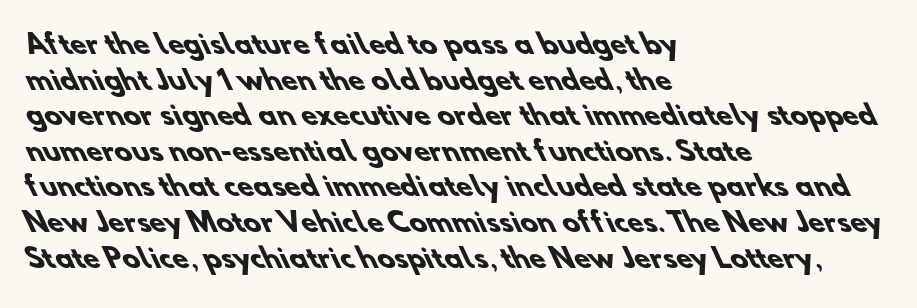
The image shows 26 px bold type; set left-aligned, normal line spacing (1.37x), normal letter spacing, not underlined.
